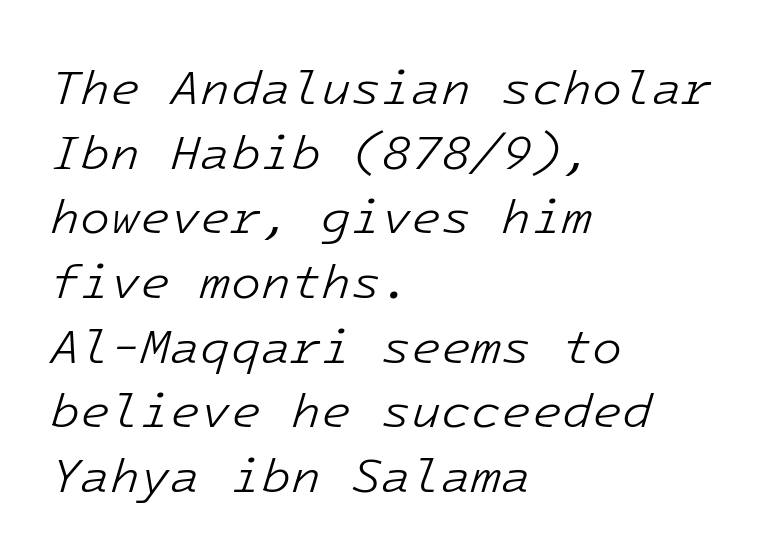
The passage shown is not bold in any degree. The ragged edge is on the right, which tells us the setting is flush left. Unmarked baselines from the first word to the last. Compared with ordinary roman type, these characters are visibly tilted. The passage shown is typed in a monospace face where columns stay perfectly aligned.
